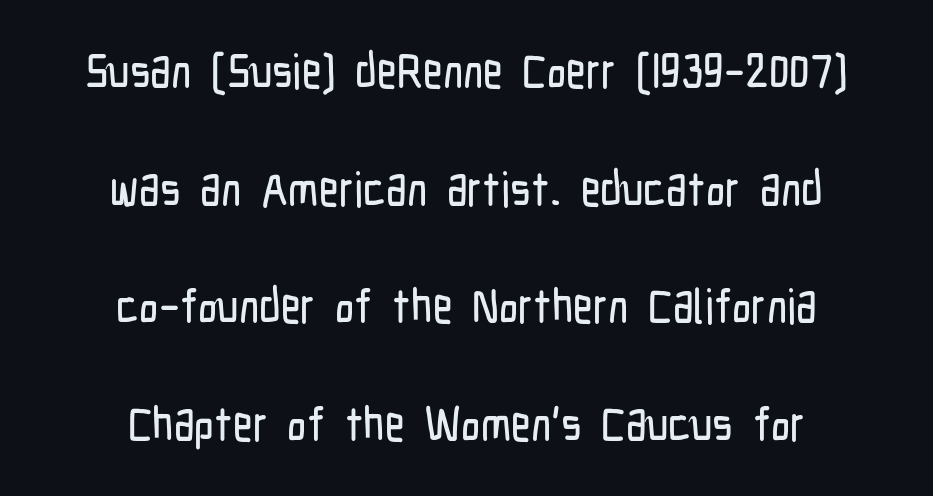
Proportional: the letters do not fall into vertical columns. Check the space under the baseline: it is left empty. In CSS terms this would be text-align: center. A sans-serif font was chosen for this passage.
